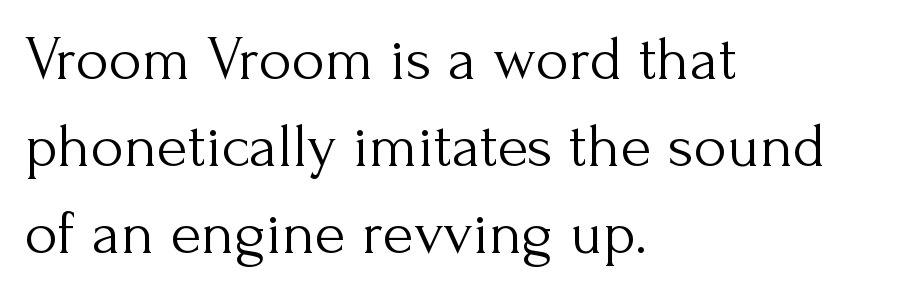
{"serif": "yes", "italic": "no", "bold": "no", "weight": "light", "width": "normal", "stroke_contrast": "medium", "x_height": "small", "monospaced": "no", "underline": "no", "align": "left", "line_spacing": "normal", "line_spacing_ratio": 1.38, "letter_spacing": "normal", "letter_spacing_em": 0.0, "glyph_px": 63}
